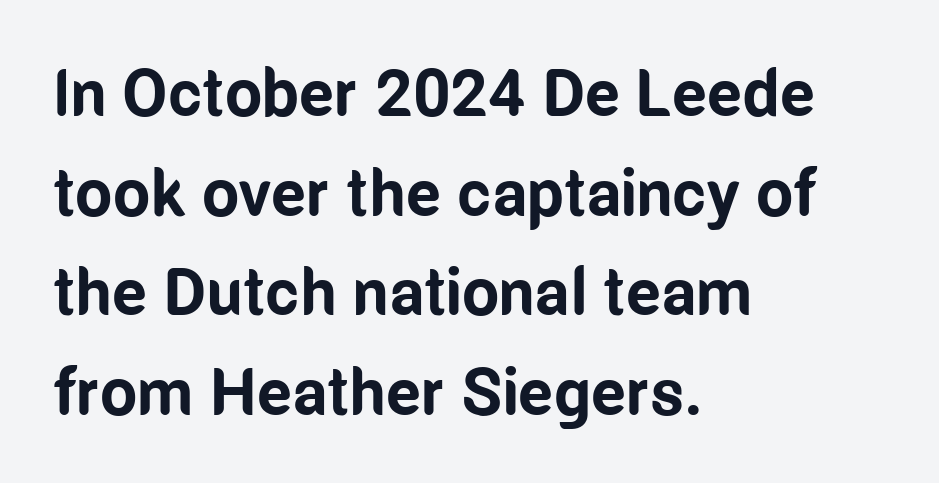
Spacing verdict: proportional, widths tailored to each character. Does the type have serifs? No, each stem ends abruptly. What's the leading like? Ordinary, nothing unusual. Tall strokes in this sample are plumb rather than angled. On the weight axis this lands at bold, roughly 700. Casual observation: everything's shoved over to the left.
